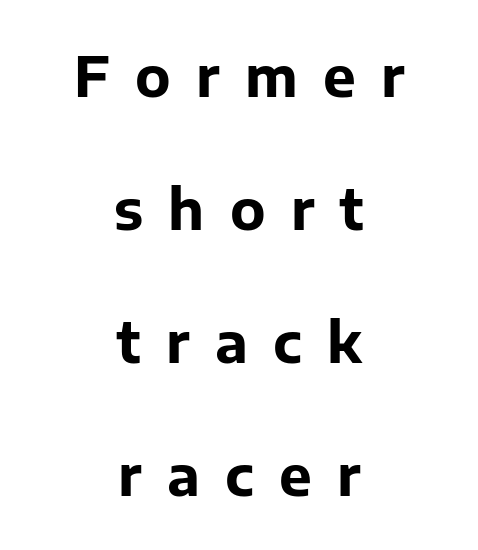
{"serif": "no", "italic": "no", "bold": "yes", "weight": "bold", "width": "normal", "stroke_contrast": "low", "x_height": "medium", "monospaced": "no", "underline": "no", "align": "center", "line_spacing": "loose", "line_spacing_ratio": 2.42, "letter_spacing": "wide", "letter_spacing_em": 0.46, "glyph_px": 55}
